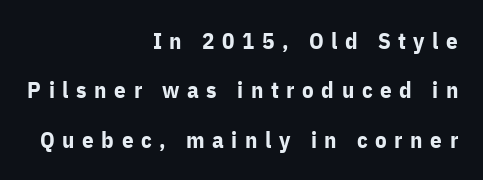
The passage shown stacks its lines with a broad gap. Descenders hang freely into open space. In terms of letterspacing, this is a distinctly airy, spread setting. Reading down the block, your eye finds every line finishing at a fixed right position.
